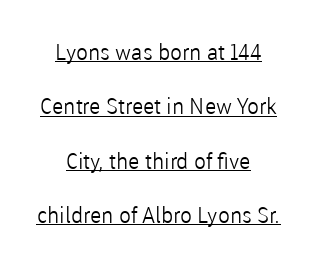
This sample uses plain, unmodified letter spacing. Each line is balanced around a shared central axis. A typesetter would mark this as roman, not italic. The typeface has the unassuming heft of standard copy or less. This is underlined copy, the kind a proofreader might mark for attention.
